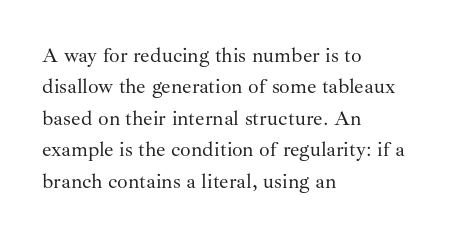
{"italic": "no", "bold": "no", "underline": "no", "align": "left", "line_spacing": "normal", "line_spacing_ratio": 1.5, "letter_spacing": "normal", "letter_spacing_em": 0.0, "glyph_px": 21}
